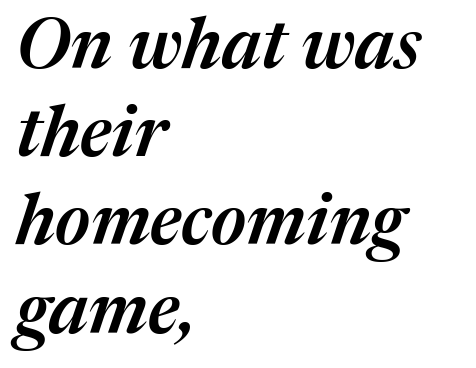
The image shows 70 px semibold type, italic (leaning right); set left-aligned, normal line spacing (1.26x), normal letter spacing, not underlined; medium stroke contrast and a medium x-height.
